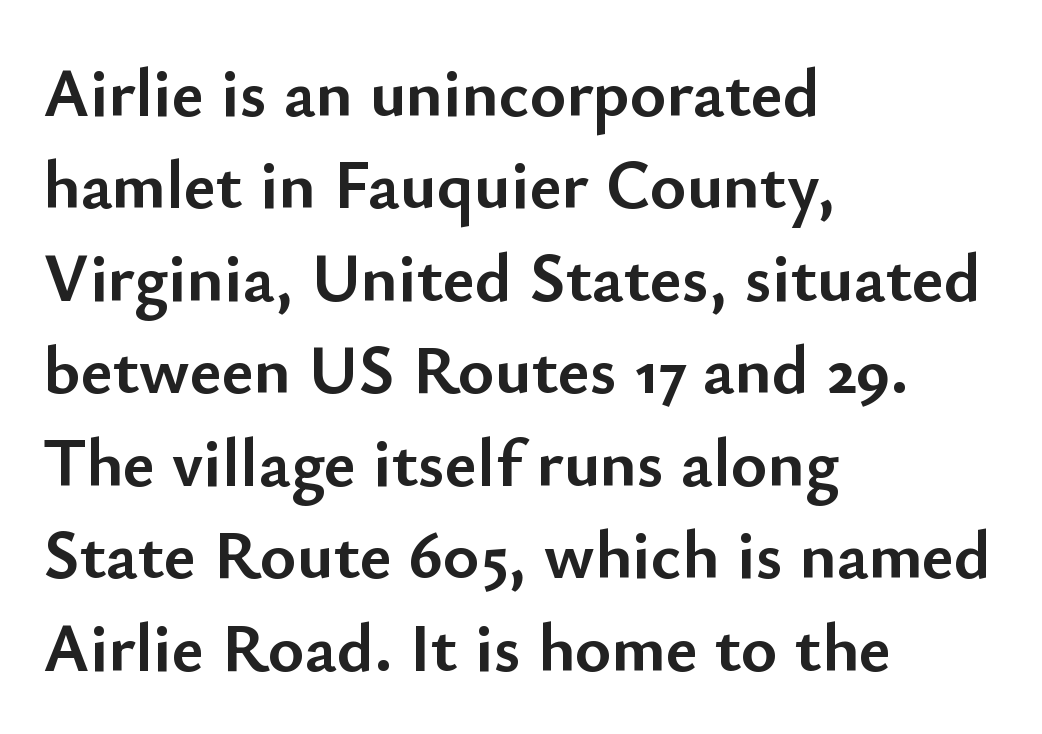
Q: Is the text bold? A: Yes.
Q: Is the text italic (slanted)? A: No, it is upright.
Q: Is the typeface a serif or a sans-serif typeface? A: Sans-serif.
Q: Is the text underlined? A: No.
Q: How is the paragraph aligned? A: Left-aligned.
Q: Is the spacing between letters normal or unusually wide? A: Normal.
Q: Is the spacing between lines tight, normal or loose? A: Normal.
Q: Width (condensed, normal, or wide)? A: Normal.
Q: Stroke contrast? A: Low.
Q: x-height? A: Small.
Q: Monospaced? A: No.
